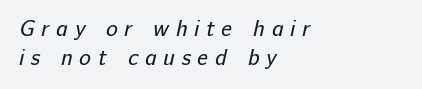
In terms of leading, this rendering sits right in the middle. The face looks like a standard text weight, possibly lighter. Descenders hang freely into open space. Tracking value appears strongly positive — letters spread wide. Where is the straight margin? On the left.
